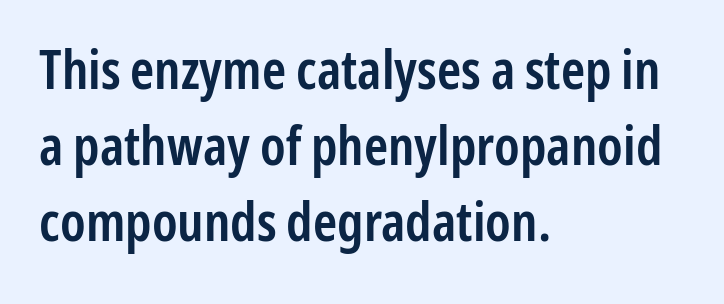
The image shows 54 px semibold, condensed sans-serif type, upright; set left-aligned, normal line spacing (1.41x), normal letter spacing, not underlined; low stroke contrast and a medium x-height.
